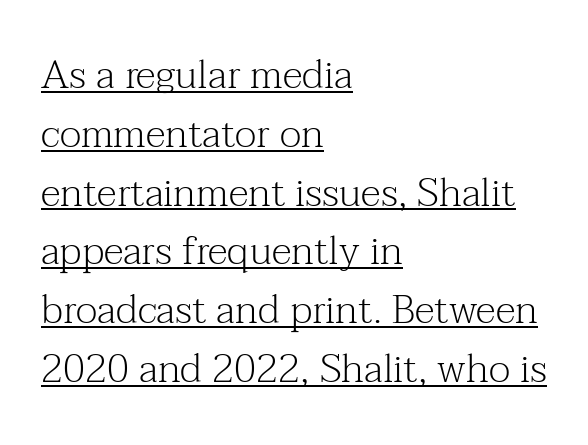
{"serif": "yes", "italic": "no", "bold": "no", "weight": "light", "width": "normal", "stroke_contrast": "medium", "x_height": "medium", "monospaced": "no", "underline": "yes", "align": "left", "line_spacing": "normal", "line_spacing_ratio": 1.47, "letter_spacing": "normal", "letter_spacing_em": 0.0, "glyph_px": 40}
